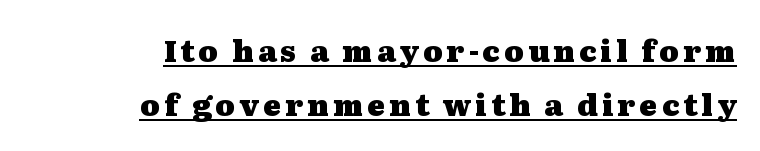
The image shows 30 px heavy, wide serif type, upright; set right-aligned, line spacing 1.8x, underlined; medium stroke contrast and a medium x-height.
